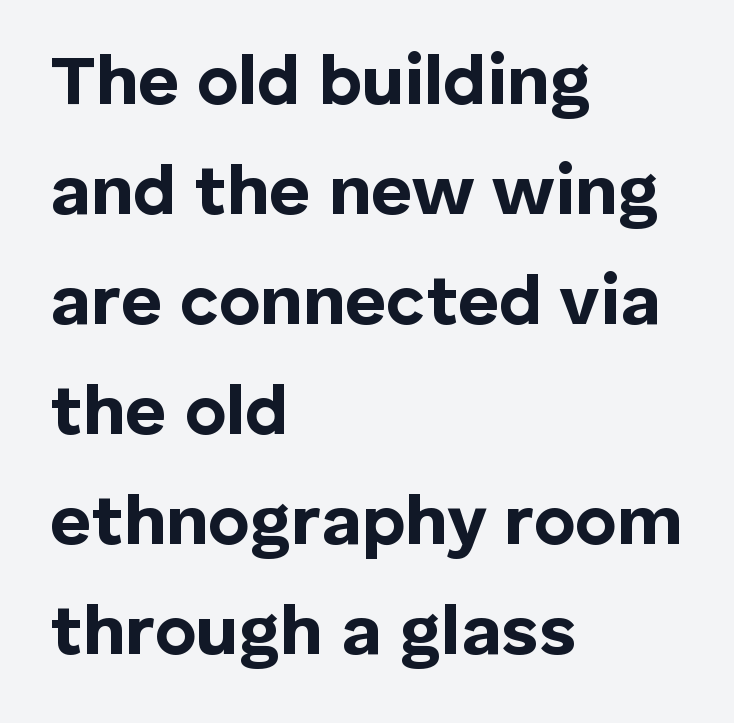
{"serif": "no", "italic": "no", "bold": "yes", "weight": "bold", "width": "normal", "stroke_contrast": "low", "x_height": "medium", "monospaced": "no", "underline": "no", "align": "left", "line_spacing": "normal", "line_spacing_ratio": 1.55, "letter_spacing": "normal", "letter_spacing_em": 0.0, "glyph_px": 71}
